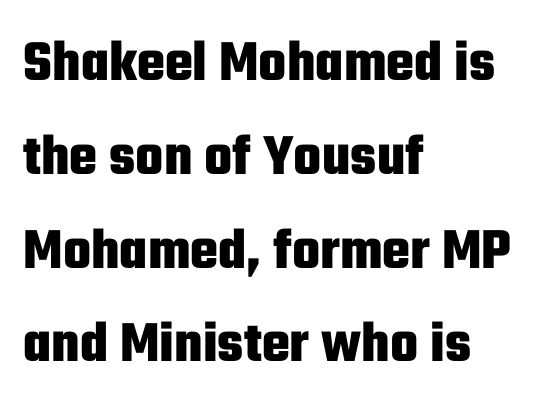
Each line starts at the same left margin while the right side varies. The horizontal fit of the characters is conventional and even. The face used here has the dense, thick strokes of a bold. Posture: upright roman.
